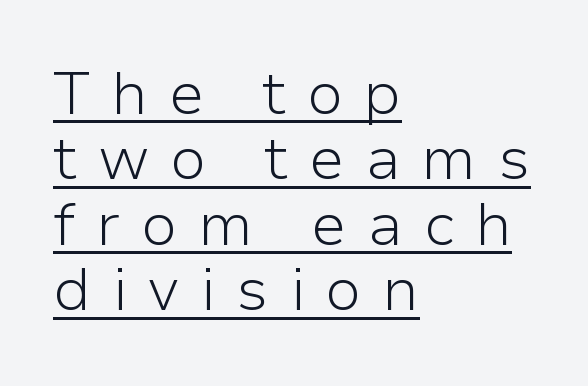
{"serif": "no", "italic": "no", "bold": "no", "weight": "light", "width": "normal", "stroke_contrast": "low", "x_height": "medium", "monospaced": "no", "underline": "yes", "align": "left", "line_spacing": "tight", "line_spacing_ratio": 1.09, "letter_spacing": "wide", "letter_spacing_em": 0.34, "glyph_px": 60}
